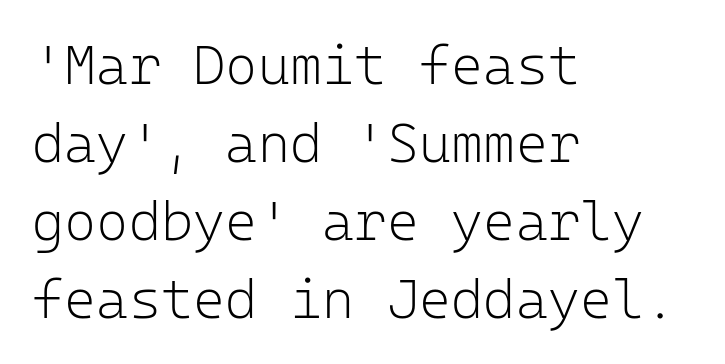
In terms of letterspacing, this is plain default setting. You could count columns in this text — the font is strictly monospaced. Vertically, the passage feels balanced, rows spaced as you'd expect. The baseline area is clear. Style check: upright. The text block is weighted toward the left margin, trailing off unevenly rightward.
